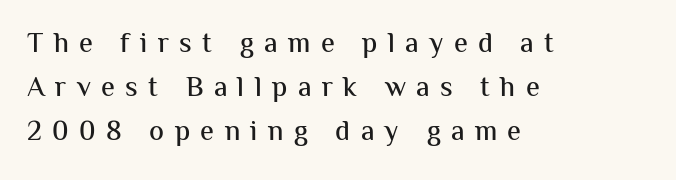
In terms of leading, this rendering sits right in the middle. Spacing between characters has been opened up far beyond the box default. Serif or sans? Sans — the stroke terminals are bare. A roman cut, with each character standing at attention.
